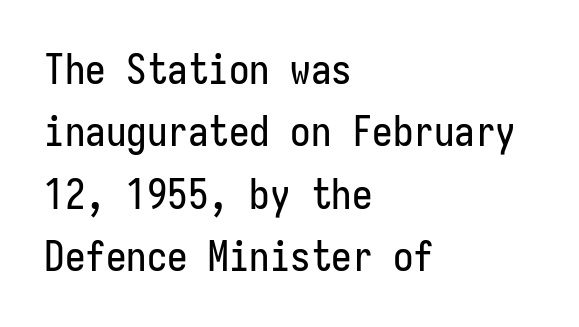
{"serif": "no", "italic": "no", "width": "condensed", "stroke_contrast": "low", "x_height": "medium", "monospaced": "yes", "underline": "no", "align": "left", "line_spacing": "normal", "line_spacing_ratio": 1.52, "letter_spacing": "normal", "letter_spacing_em": 0.0, "glyph_px": 41}
